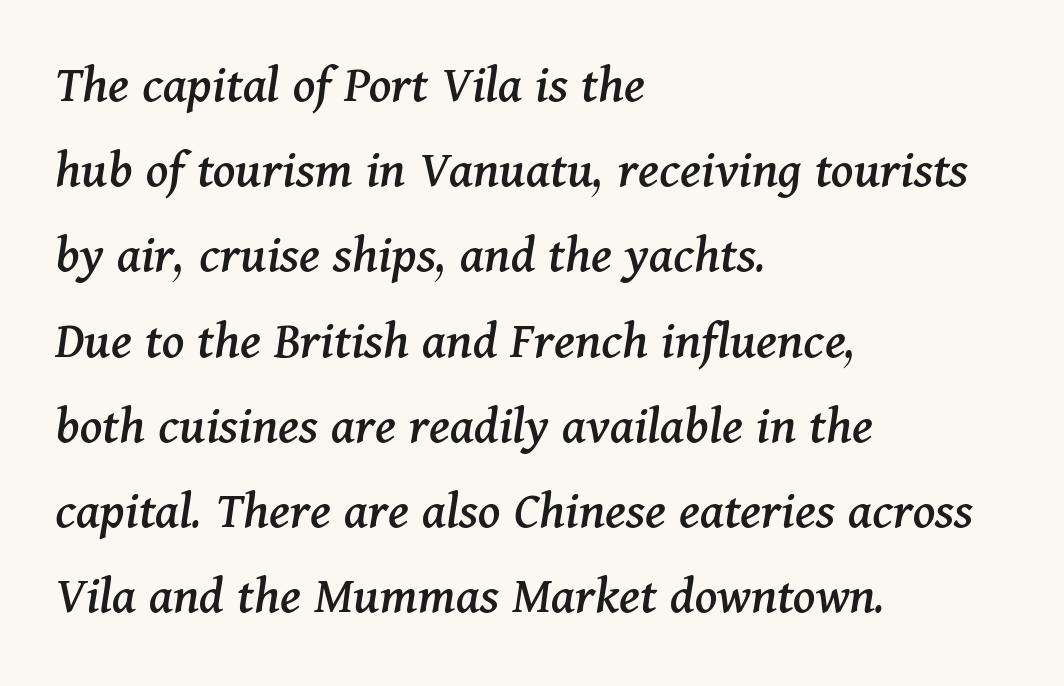
The image shows 55 px serif type, italic (leaning right); set left-aligned, normal line spacing (1.55x), normal letter spacing, not underlined; medium stroke contrast and a medium x-height.
